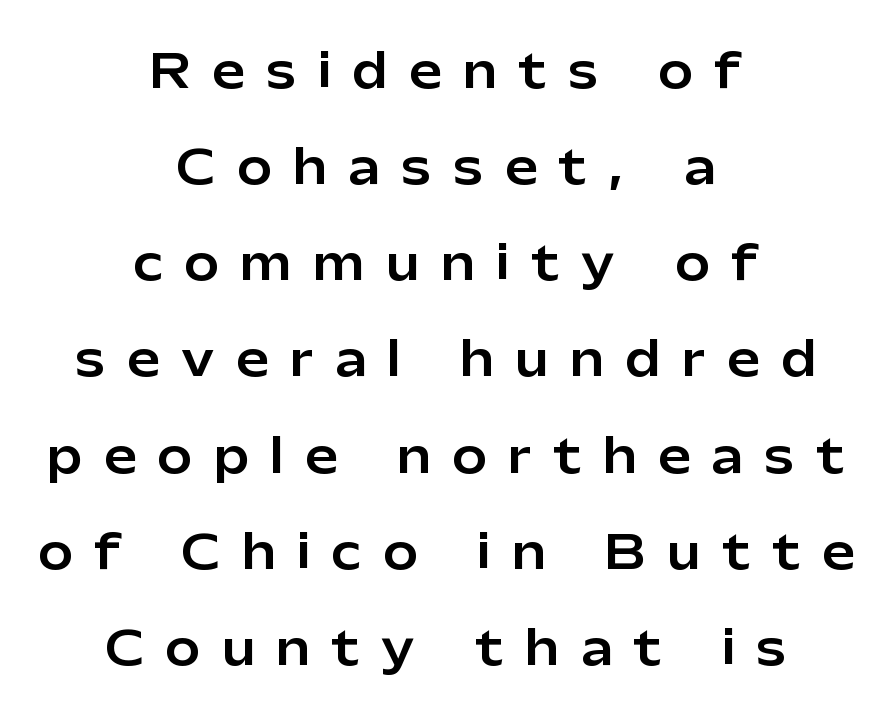
The image shows 46 px sans-serif type, upright; set centered, loose line spacing (2.09x), unusually wide letter spacing (+0.48 em), not underlined; low stroke contrast and a medium x-height.
